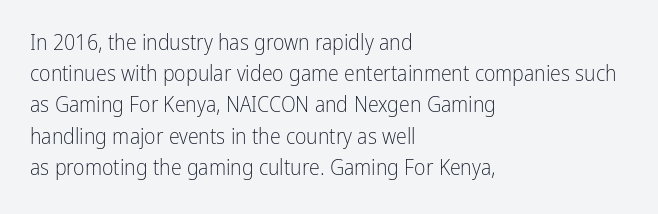
Every row of glyphs begins at an identical x-position on the left. The typesetting does not lean heavy: it is not bold. One glance says typical: line gaps are just what's usual. Underlining? Definitely not there.
